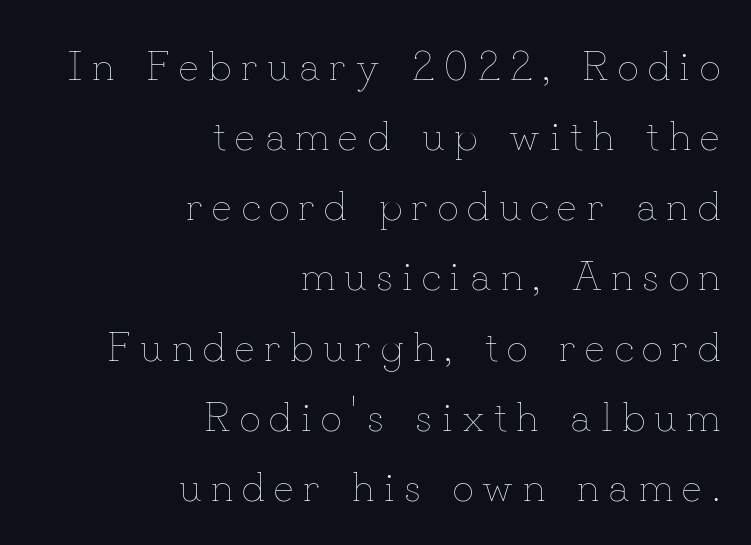
The horizontal fit of the characters is loose and conspicuously gappy. Posture: straight, roman, zero tilt. Leading: standard. Check the space under the baseline: it is left empty. The rendering uses natural spacing where letterforms have individual widths. No extra ink here — the face is not bold.
